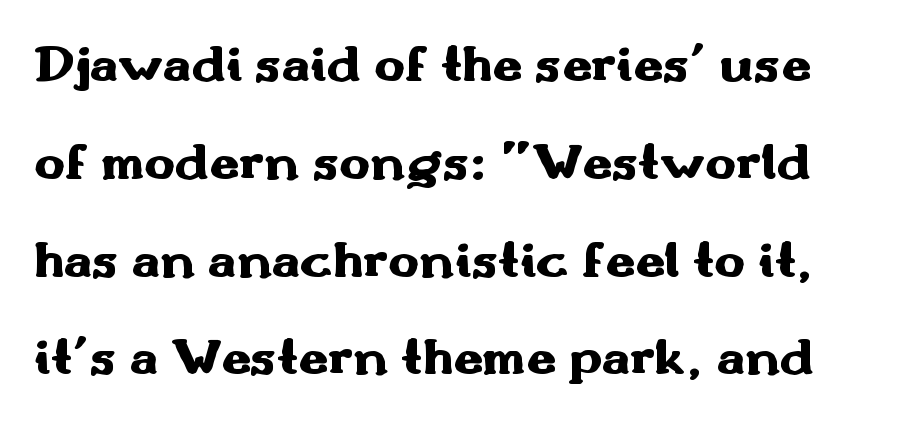
Q: Is the text bold? A: Yes.
Q: Is the text italic (slanted)? A: No, it is upright.
Q: Is the typeface a serif or a sans-serif typeface? A: Sans-serif.
Q: Is the text underlined? A: No.
Q: Is the spacing between letters normal or unusually wide? A: Normal.
Q: Width (condensed, normal, or wide)? A: Wide.
Q: Stroke contrast? A: Medium.
Q: x-height? A: Small.
Q: Monospaced? A: No.
